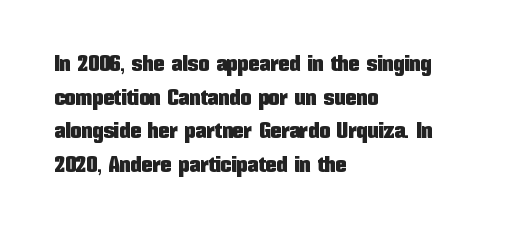
{"italic": "no", "underline": "no", "align": "left", "line_spacing": "normal", "line_spacing_ratio": 1.53, "letter_spacing": "normal", "letter_spacing_em": 0.0, "glyph_px": 22}
